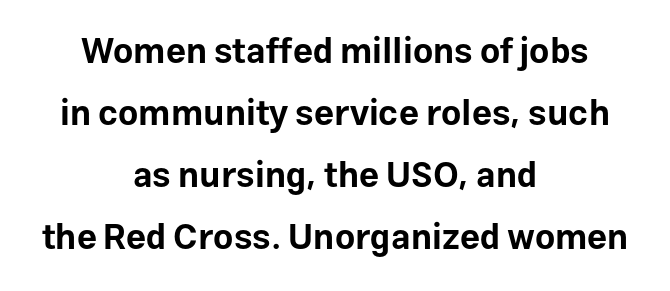
Q: Is the text bold? A: Yes.
Q: Is the text italic (slanted)? A: No, it is upright.
Q: Is the typeface a serif or a sans-serif typeface? A: Sans-serif.
Q: Is the text underlined? A: No.
Q: How is the paragraph aligned? A: Centered.
Q: Is the spacing between letters normal or unusually wide? A: Normal.
Q: Width (condensed, normal, or wide)? A: Normal.
Q: Stroke contrast? A: Low.
Q: x-height? A: Medium.
Q: Monospaced? A: No.
